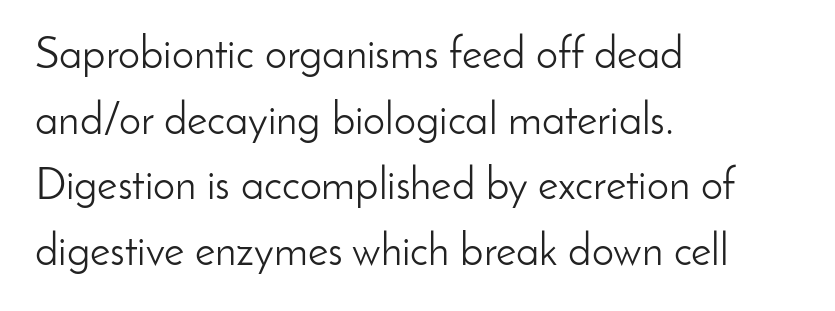
The image shows 44 px light sans-serif type, upright; set left-aligned, normal line spacing (1.49x), normal letter spacing, not underlined; low stroke contrast and a small x-height.
